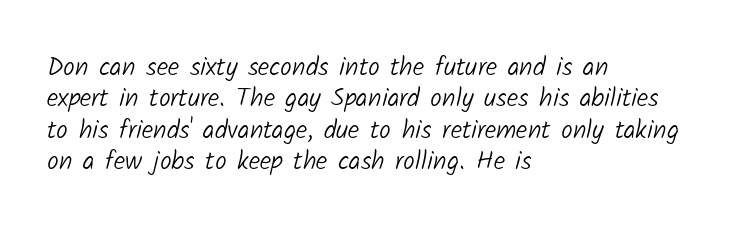
{"bold": "no", "underline": "no", "align": "left", "line_spacing_ratio": 1.21, "letter_spacing": "normal", "letter_spacing_em": 0.0, "glyph_px": 26}
